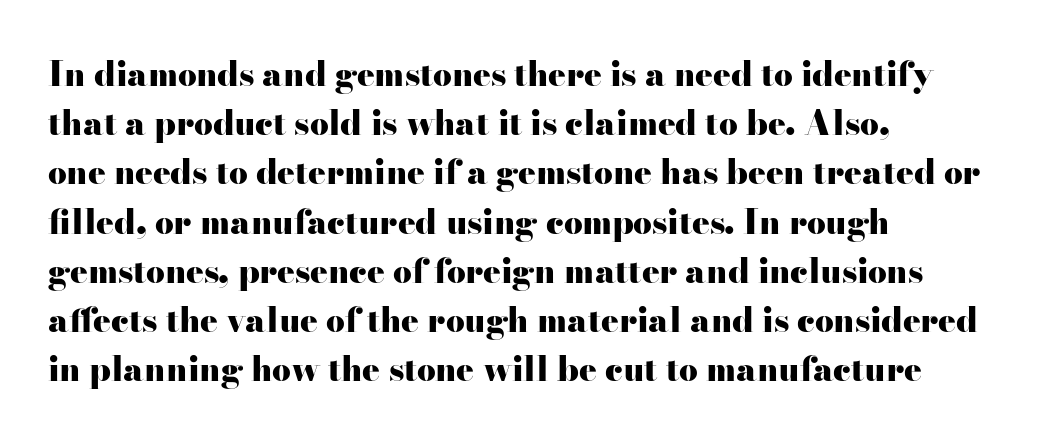
The image shows 33 px heavy, wide serif type, upright; set left-aligned, normal line spacing (1.49x), normal letter spacing, not underlined; high stroke contrast and a small x-height.
